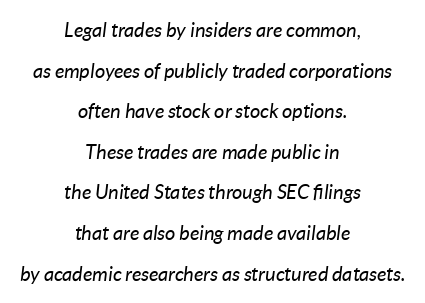
{"italic": "yes", "lean": "right", "slant_degrees": 7, "bold": "no", "underline": "no", "align": "center", "line_spacing": "loose", "line_spacing_ratio": 2.03, "letter_spacing": "normal", "letter_spacing_em": 0.0, "glyph_px": 20}
